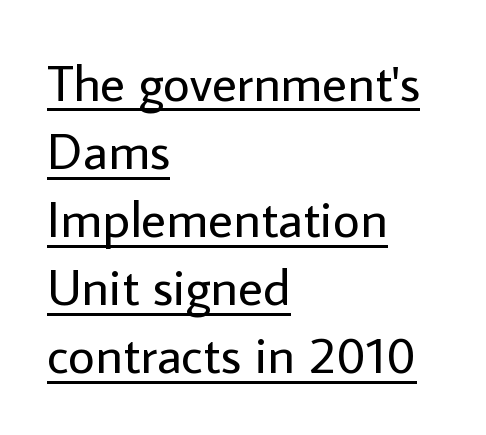
The image shows 52 px regular-weight sans-serif type, upright; set left-aligned, normal line spacing (1.31x), normal letter spacing, underlined; low stroke contrast and a medium x-height.
